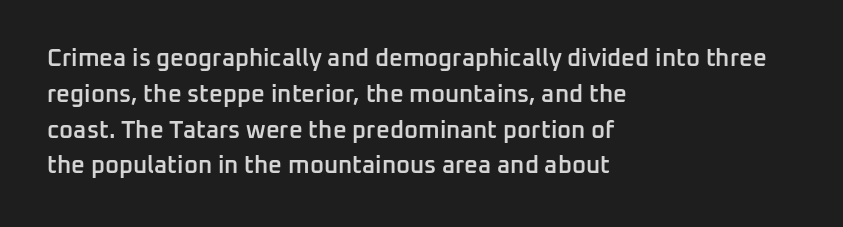
The image shows 24 px text type, upright; set left-aligned, normal line spacing (1.49x), normal letter spacing, not underlined.
